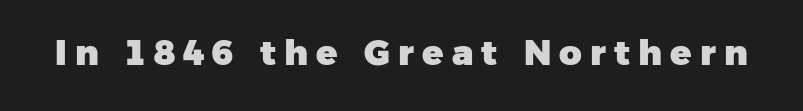
The passage shown is typeset with a sans-serif family. Varying glyph widths throughout — classic text-font behaviour. The baseline area is clear. Chunky letters — that's bold for sure. Someone cranked the tracking dial way up on this one.
